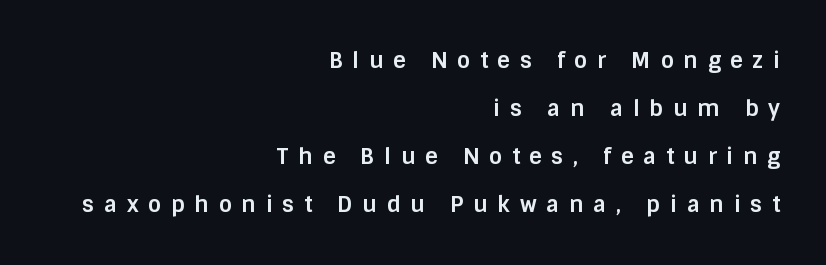
The image shows 22 px bold type, upright; set right-aligned, loose line spacing (2.18x), unusually wide letter spacing (+0.44 em), not underlined.
